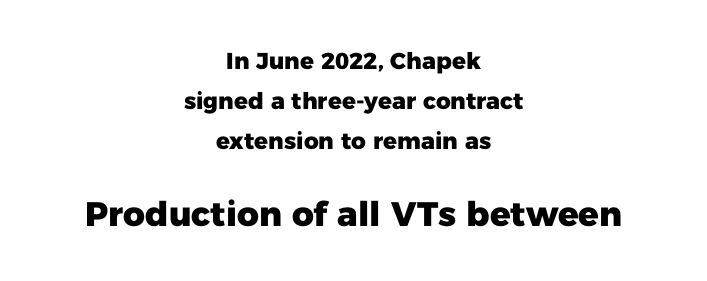
The image shows 34 px heavy sans-serif type, upright; set centered, line spacing 1.73x, normal letter spacing, not underlined; the second (bottom) block is 1.48x larger; low stroke contrast and a medium x-height.
